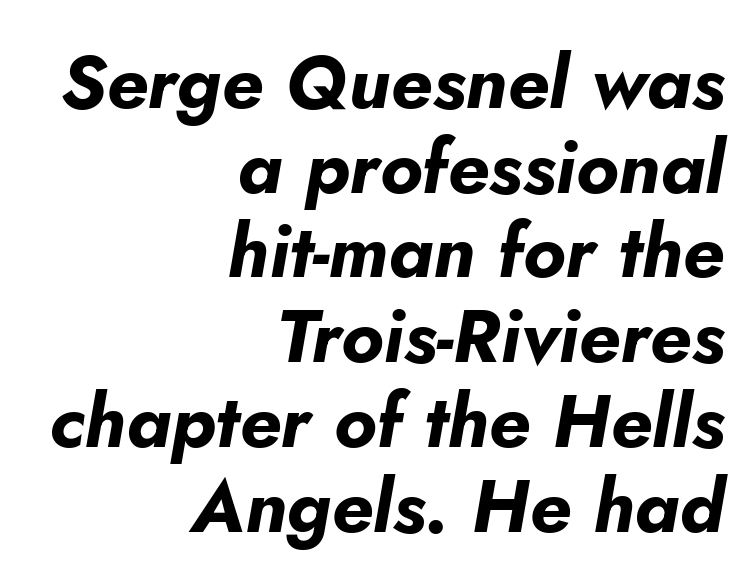
Q: Is the text bold? A: Yes.
Q: Is the text italic (slanted)? A: Yes, it leans right by about 5 degrees.
Q: Is the text underlined? A: No.
Q: How is the paragraph aligned? A: Right-aligned.
Q: Is the spacing between letters normal or unusually wide? A: Normal.
Q: Is the spacing between lines tight, normal or loose? A: Tight.
Q: Width (condensed, normal, or wide)? A: Normal.
Q: Stroke contrast? A: Low.
Q: x-height? A: Small.
Q: Monospaced? A: No.
